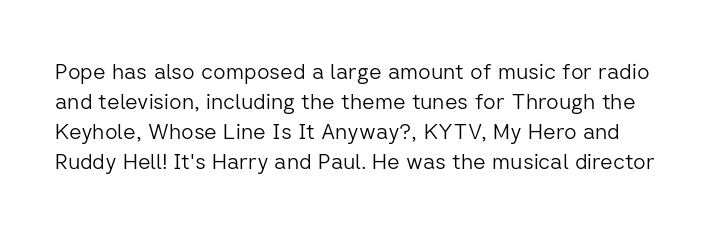
{"italic": "no", "bold": "no", "underline": "no", "line_spacing": "normal", "line_spacing_ratio": 1.37, "letter_spacing": "normal", "letter_spacing_em": 0.0, "glyph_px": 22}
